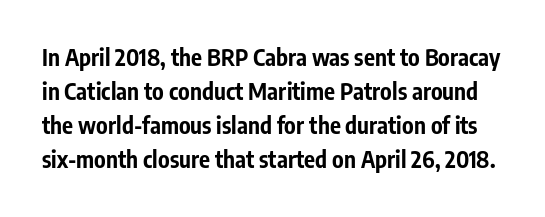
Rule under the text: the space is simply empty. Line spacing here is normal. The letters stand upright; this is a roman face. Typographic density is high because the face is bold. Inter-character spacing is left at the font's built-in metrics.
